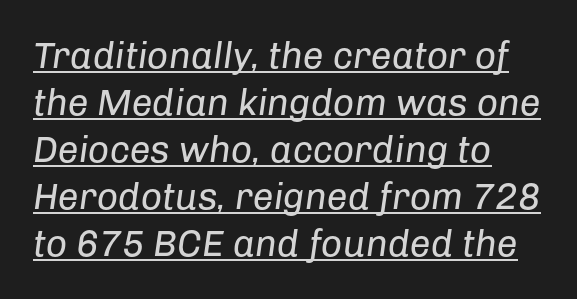
The image shows 37 px regular-weight type, italic (leaning right); set left-aligned, normal line spacing (1.27x), normal letter spacing, underlined; low stroke contrast and a medium x-height.
